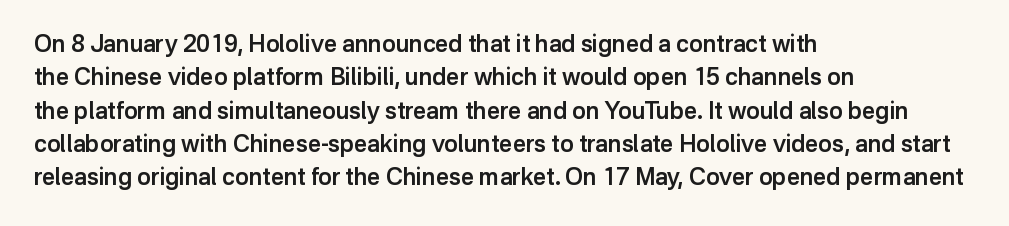
{"italic": "no", "bold": "semi", "underline": "no", "align": "left", "line_spacing": "normal", "line_spacing_ratio": 1.45, "letter_spacing": "normal", "letter_spacing_em": 0.0, "glyph_px": 23}
